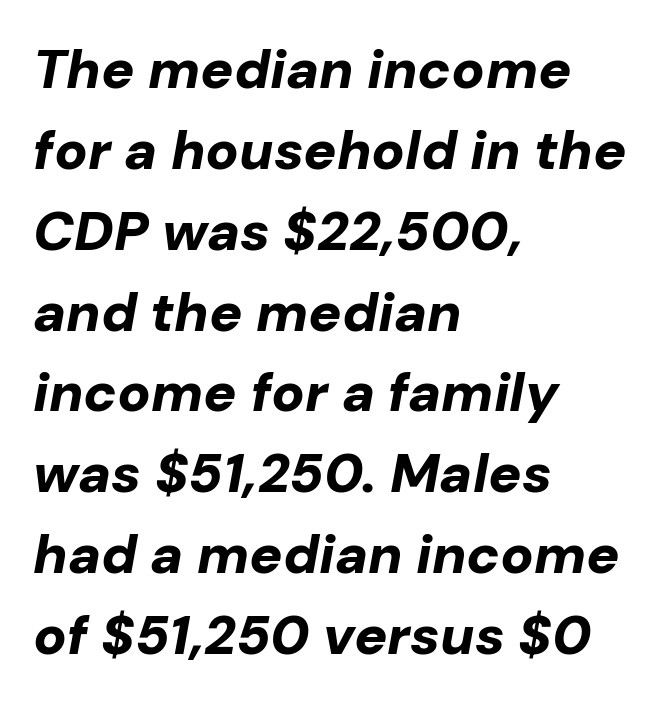
Rows of type keep a routine distance in the vertical direction. Underlining? Definitely not there. A full-strength bold gives these letters their thick strokes. Note the varied advance widths — an 'i' is clearly narrower than an 'm'. The typography opts for an oblique posture over an upright one.
